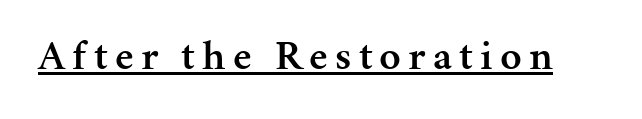
The image shows 42 px semibold serif type, upright; set underlined; medium stroke contrast and a medium x-height.
